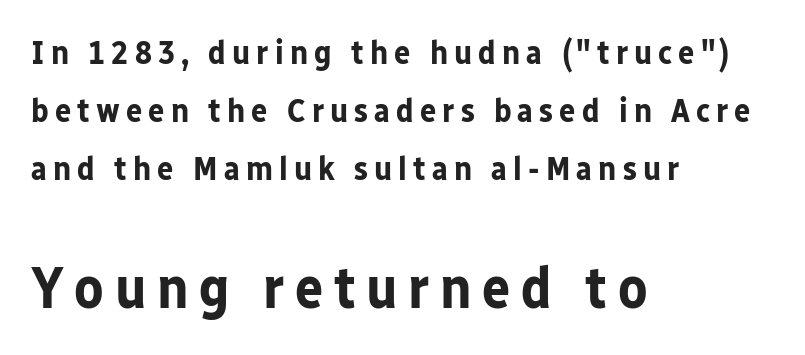
Q: Is the text bold? A: Yes.
Q: Is the text italic (slanted)? A: No, it is upright.
Q: Is the typeface a serif or a sans-serif typeface? A: Sans-serif.
Q: Is the text underlined? A: No.
Q: How is the paragraph aligned? A: Left-aligned.
Q: Is the spacing between lines tight, normal or loose? A: Normal.
Q: Which block of text is set in a larger size, the first (top) or the second (bottom)? A: The second (bottom) one.
Q: Width (condensed, normal, or wide)? A: Normal.
Q: Stroke contrast? A: Low.
Q: x-height? A: Medium.
Q: Monospaced? A: No.
